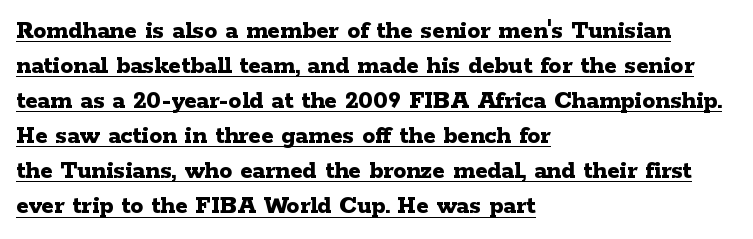
The image shows 26 px bold type, upright; set left-aligned, normal line spacing (1.35x), normal letter spacing, underlined.
